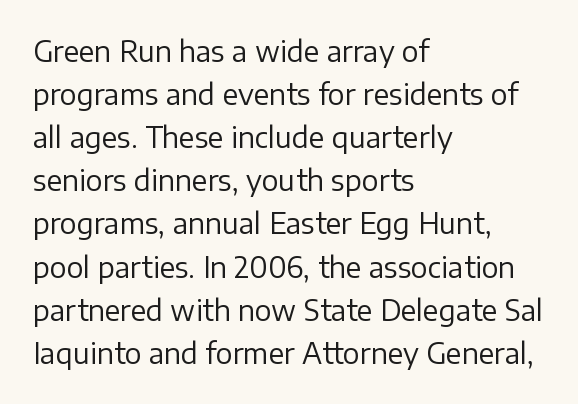
These lines were composed using upright roman letters. Stems and bowls with no extra thickness — not bold. The space between consecutive lines is moderate. What kind of face is this? One without serifs — a sans.
